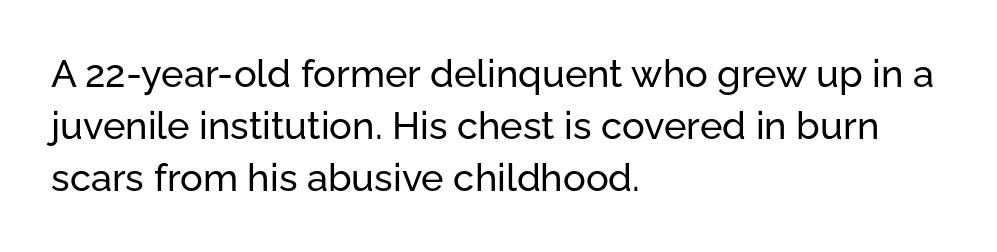
The image shows 38 px sans-serif type, upright; set left-aligned, normal line spacing (1.37x), normal letter spacing, not underlined; low stroke contrast and a medium x-height.
